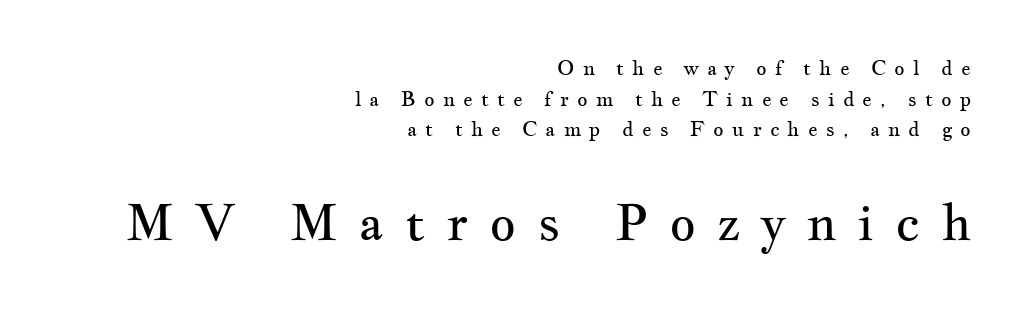
{"serif": "yes", "italic": "no", "bold": "no", "weight": "regular", "width": "wide", "stroke_contrast": "medium", "x_height": "small", "monospaced": "no", "underline": "no", "align": "right", "line_spacing": "normal", "line_spacing_ratio": 1.53, "letter_spacing": "wide", "letter_spacing_em": 0.41, "larger_block": "second", "size_ratio": 2.55, "glyph_px": 51}
